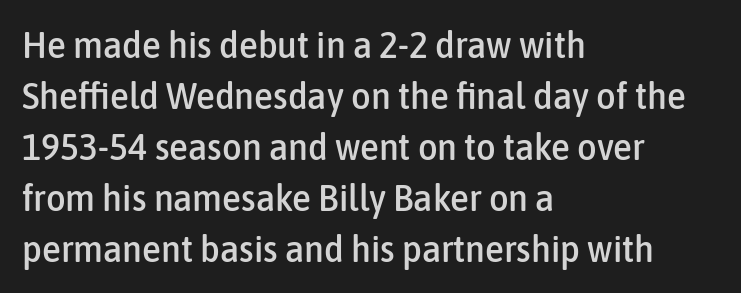
Q: Is the text italic (slanted)? A: No, it is upright.
Q: Is the typeface a serif or a sans-serif typeface? A: Sans-serif.
Q: Is the text underlined? A: No.
Q: How is the paragraph aligned? A: Left-aligned.
Q: Is the spacing between letters normal or unusually wide? A: Normal.
Q: Is the spacing between lines tight, normal or loose? A: Normal.
Q: Width (condensed, normal, or wide)? A: Condensed.
Q: Stroke contrast? A: Low.
Q: x-height? A: Medium.
Q: Monospaced? A: No.
